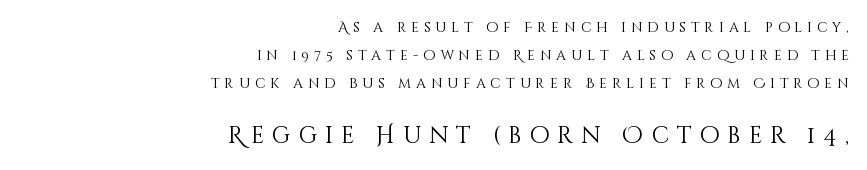
Q: Is the text bold? A: No.
Q: Is the text italic (slanted)? A: No, it is upright.
Q: Is the text underlined? A: No.
Q: How is the paragraph aligned? A: Right-aligned.
Q: Is the spacing between letters normal or unusually wide? A: Unusually wide.
Q: Is the spacing between lines tight, normal or loose? A: Loose.
Q: Which block of text is set in a larger size, the first (top) or the second (bottom)? A: The second (bottom) one.
